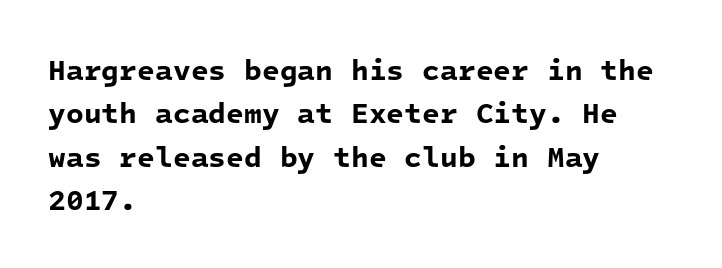
{"serif": "no", "bold": "yes", "weight": "bold", "width": "normal", "stroke_contrast": "low", "x_height": "medium", "monospaced": "yes", "underline": "no", "align": "left", "line_spacing": "normal", "line_spacing_ratio": 1.5, "letter_spacing": "normal", "letter_spacing_em": 0.0, "glyph_px": 29}
